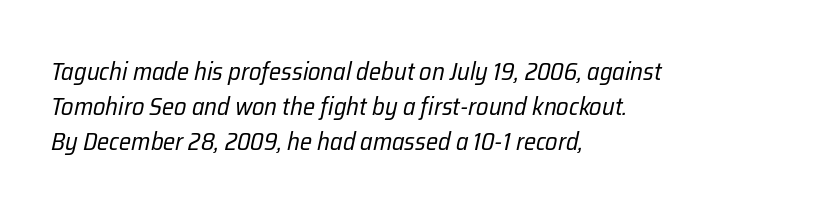
Q: Is the text bold? A: No.
Q: Is the text italic (slanted)? A: Yes, it leans right by about 12 degrees.
Q: Is the text underlined? A: No.
Q: How is the paragraph aligned? A: Left-aligned.
Q: Is the spacing between letters normal or unusually wide? A: Normal.
Q: Is the spacing between lines tight, normal or loose? A: Normal.
